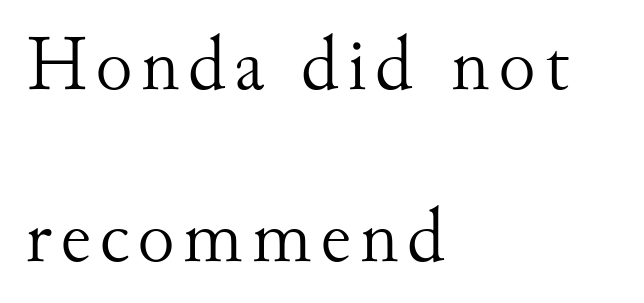
No word sits above an underline. Classification — serif. The rendering uses natural spacing where letterforms have individual widths. Leading is clearly above the norm, producing a sparse column. These lines are set flush left with a ragged right edge. Designer's note — italics off, roman on.
